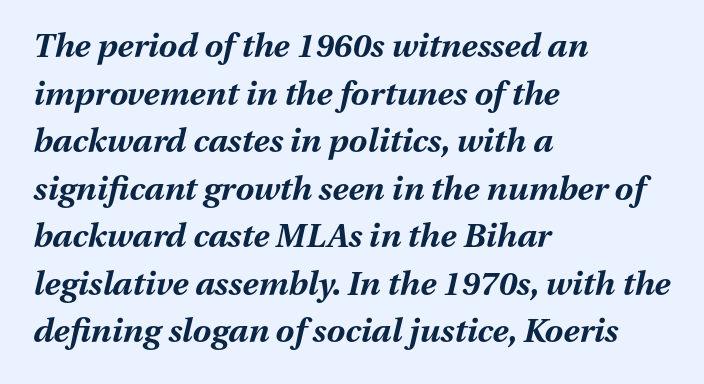
Q: Is the text bold? A: Yes.
Q: Is the text italic (slanted)? A: Yes, it leans right by about 13 degrees.
Q: Is the text underlined? A: No.
Q: How is the paragraph aligned? A: Left-aligned.
Q: Is the spacing between letters normal or unusually wide? A: Normal.
Q: Is the spacing between lines tight, normal or loose? A: Normal.
Q: Width (condensed, normal, or wide)? A: Normal.
Q: Stroke contrast? A: Medium.
Q: x-height? A: Medium.
Q: Monospaced? A: No.
